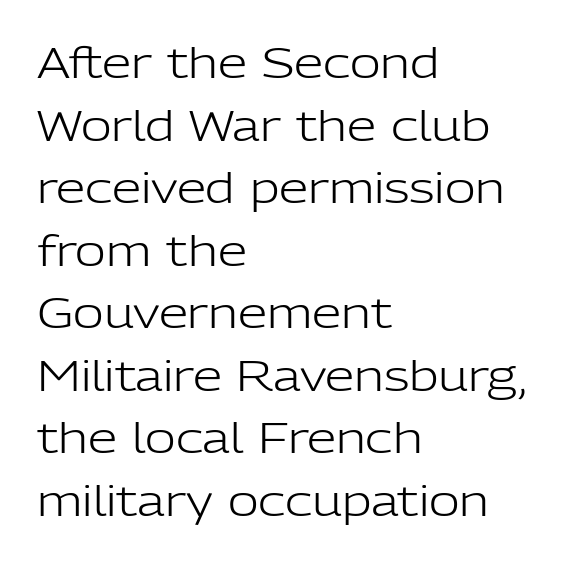
The image shows 42 px light sans-serif type, upright; set left-aligned, normal line spacing (1.49x), normal letter spacing, not underlined; low stroke contrast and a medium x-height.
